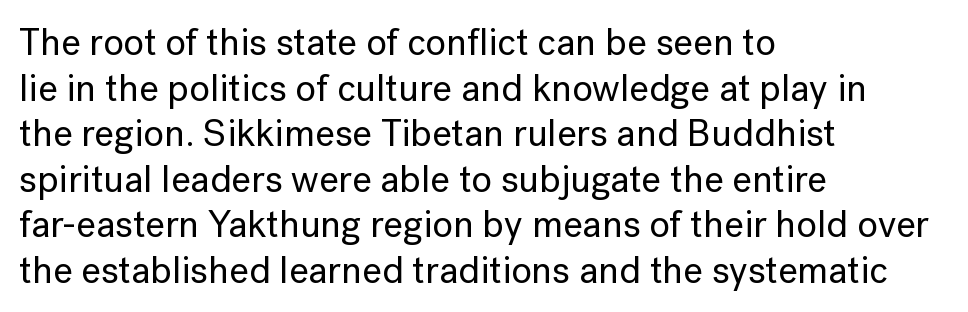
The image shows 38 px sans-serif type, upright; set left-aligned, line spacing 1.2x, normal letter spacing, not underlined; low stroke contrast and a medium x-height.
